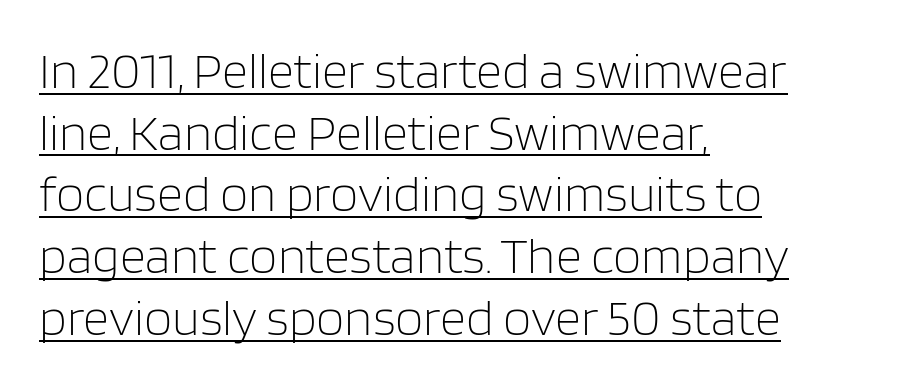
The image shows 51 px light sans-serif type, upright; set left-aligned, line spacing 1.21x, normal letter spacing, underlined; low stroke contrast and a large x-height.
